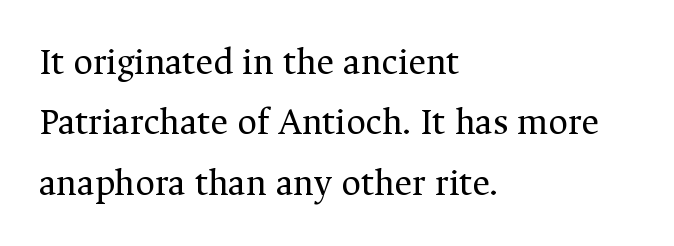
The image shows 38 px regular-weight serif type, upright; set left-aligned, normal line spacing (1.59x), normal letter spacing, not underlined; medium stroke contrast and a medium x-height.
